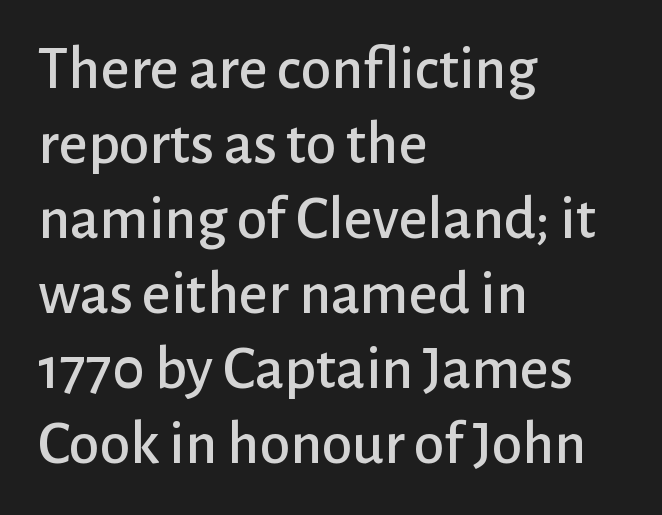
The image shows 62 px sans-serif type, upright; set left-aligned, line spacing 1.21x, normal letter spacing, not underlined; low stroke contrast and a medium x-height.
